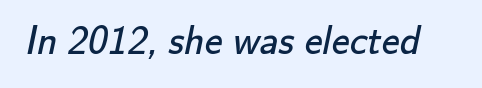
Nothing heavy about these letters — not bold at all. Look at the bottom of the vertical strokes: they stop flat, with no serifs. Clear beneath every line of the passage. Looks like regular typesetting: each glyph gets only the width it needs. The gaps between neighbouring characters are ordinary and unremarkable.
